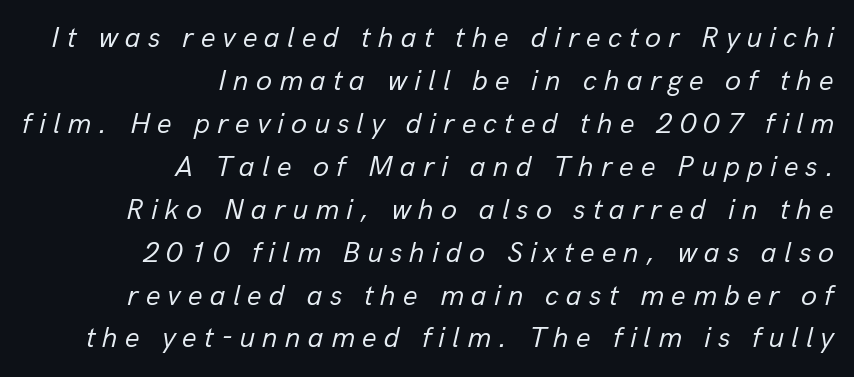
Q: Is the text bold? A: No.
Q: Is the text italic (slanted)? A: Yes, it leans right by about 13 degrees.
Q: Is the text underlined? A: No.
Q: How is the paragraph aligned? A: Right-aligned.
Q: Is the spacing between letters normal or unusually wide? A: Unusually wide.
Q: Is the spacing between lines tight, normal or loose? A: Normal.
Q: Width (condensed, normal, or wide)? A: Normal.
Q: Stroke contrast? A: Low.
Q: x-height? A: Medium.
Q: Monospaced? A: No.
